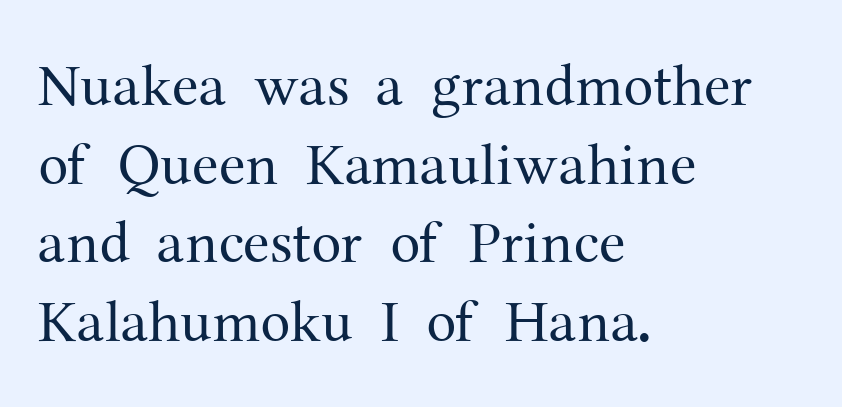
Q: Is the text bold? A: No.
Q: Is the text italic (slanted)? A: No, it is upright.
Q: Is the typeface a serif or a sans-serif typeface? A: Serif.
Q: Is the text underlined? A: No.
Q: How is the paragraph aligned? A: Left-aligned.
Q: Is the spacing between letters normal or unusually wide? A: Normal.
Q: Is the spacing between lines tight, normal or loose? A: Normal.
Q: Width (condensed, normal, or wide)? A: Normal.
Q: Stroke contrast? A: Medium.
Q: x-height? A: Medium.
Q: Monospaced? A: No.
